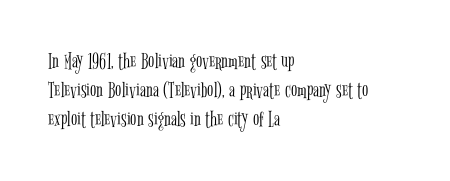
Q: Is the text bold? A: No.
Q: Is the text italic (slanted)? A: No, it is upright.
Q: Is the text underlined? A: No.
Q: How is the paragraph aligned? A: Left-aligned.
Q: Is the spacing between letters normal or unusually wide? A: Normal.
Q: Is the spacing between lines tight, normal or loose? A: Normal.
